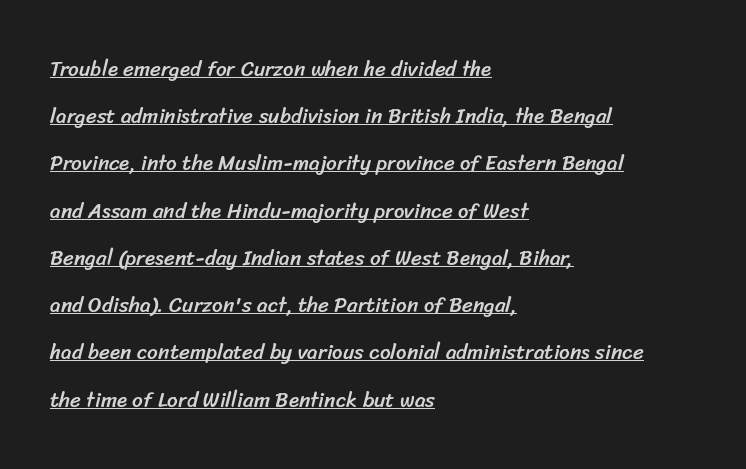
If you measured baseline to baseline, you'd find a long distance. The specimen includes a rule beneath the text block's lines. Horizontal alignment here is leftward, the default for most running prose. Characters follow at the spacing the type designer built in.
